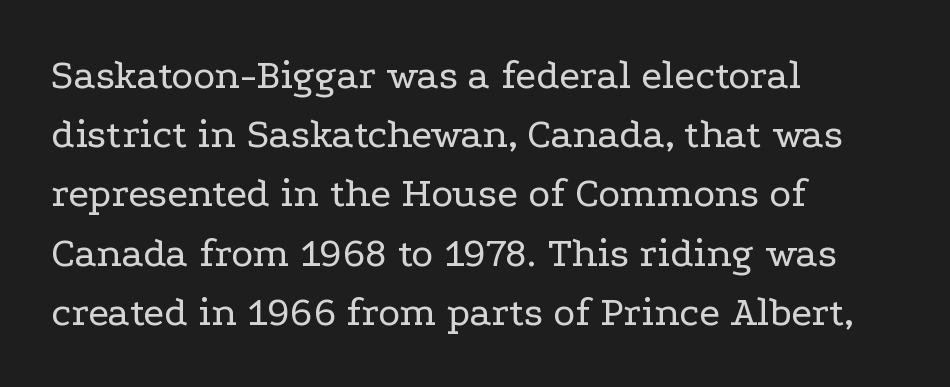
Q: Is the text bold? A: No.
Q: Is the text italic (slanted)? A: No, it is upright.
Q: Is the typeface a serif or a sans-serif typeface? A: Serif.
Q: Is the text underlined? A: No.
Q: How is the paragraph aligned? A: Left-aligned.
Q: Is the spacing between letters normal or unusually wide? A: Normal.
Q: Is the spacing between lines tight, normal or loose? A: Normal.
Q: Width (condensed, normal, or wide)? A: Wide.
Q: Stroke contrast? A: Low.
Q: x-height? A: Medium.
Q: Monospaced? A: No.
